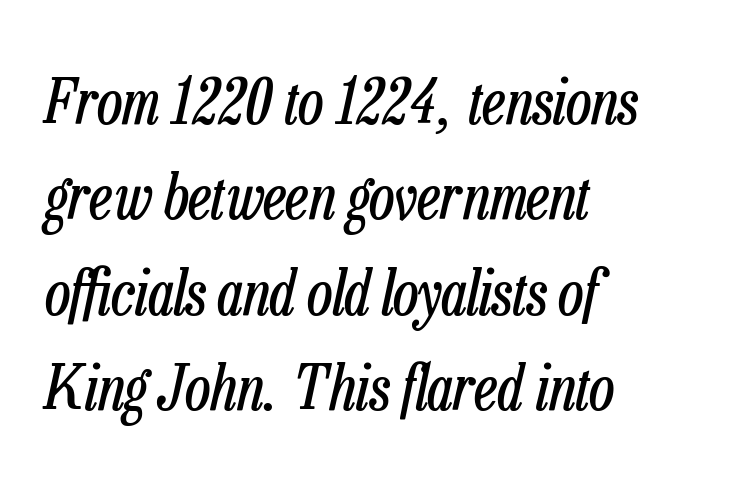
The image shows 62 px regular-weight, condensed type, italic (leaning right); set left-aligned, normal line spacing (1.54x), normal letter spacing, not underlined; low stroke contrast and a medium x-height.
